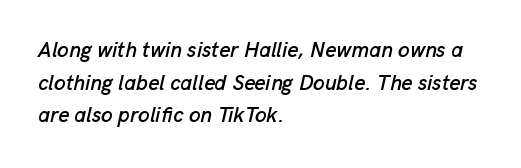
The rag falls on the right side of this text block. Glance below the letters and you will spot only blank space. The gaps between neighbouring characters are ordinary and unremarkable. This sample keeps an unexceptional amount of space between lines. Is the type slanted? Yes — the strokes lean at a clear angle.
